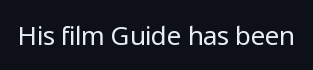
The image shows 26 px text type, upright; set normal letter spacing, not underlined.
